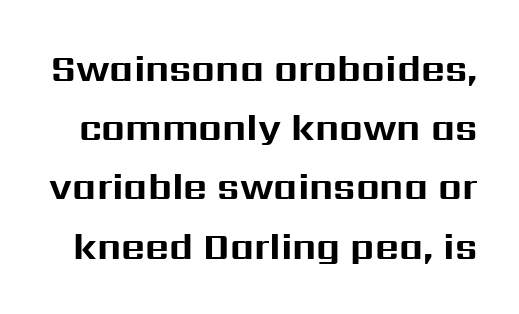
{"serif": "no", "italic": "no", "bold": "yes", "weight": "bold", "width": "normal", "stroke_contrast": "medium", "x_height": "medium", "monospaced": "no", "underline": "no", "line_spacing": "normal", "line_spacing_ratio": 1.6, "letter_spacing": "normal", "letter_spacing_em": 0.0, "glyph_px": 37}
